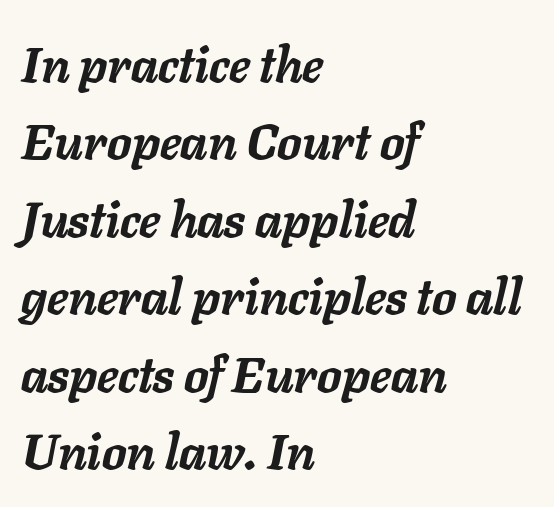
{"italic": "yes", "lean": "right", "slant_degrees": 11, "bold": "yes", "weight": "semibold", "width": "normal", "stroke_contrast": "low", "x_height": "medium", "monospaced": "no", "underline": "no", "align": "left", "line_spacing": "normal", "line_spacing_ratio": 1.58, "letter_spacing": "normal", "letter_spacing_em": 0.0, "glyph_px": 49}
